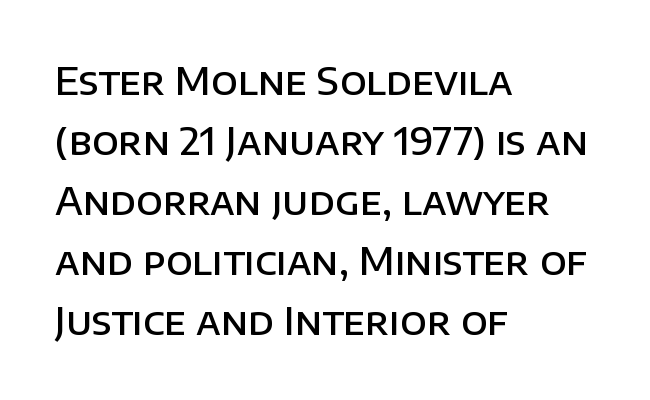
The image shows 38 px semibold sans-serif type, upright; set left-aligned, normal line spacing (1.58x), normal letter spacing, not underlined; low stroke contrast and a large x-height.
